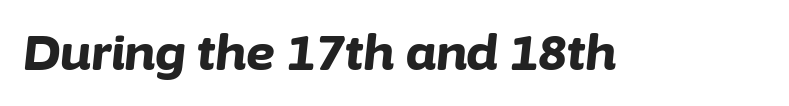
The image shows 49 px bold type, italic (leaning right); set normal letter spacing, not underlined; low stroke contrast and a medium x-height.
